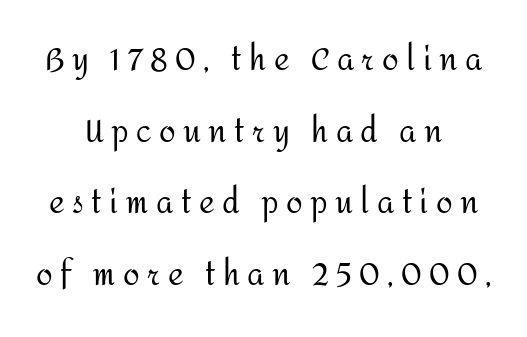
The image shows 30 px regular-weight sans-serif type, upright; set loose line spacing (2.39x), unusually wide letter spacing (+0.25 em), not underlined; medium stroke contrast and a medium x-height.
